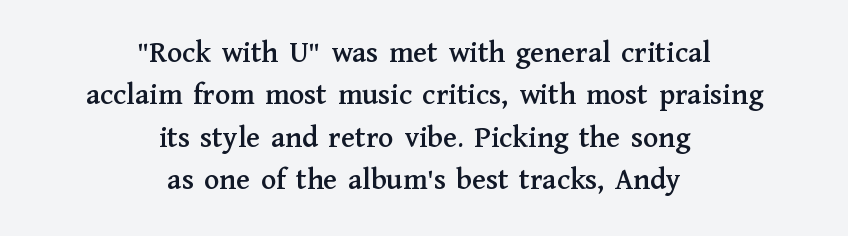
The lines in this sample share a center point and differ in where they start and stop. Beneath every word, the page is bare. You can tell from the footed stems that serif type was used. Each letter keeps its own natural width here, so spacing adapts to shape. The type sits square on the baseline with zero lean.
